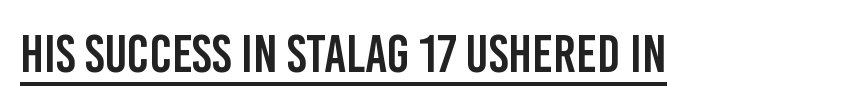
Q: Is the text italic (slanted)? A: No, it is upright.
Q: Is the typeface a serif or a sans-serif typeface? A: Sans-serif.
Q: Is the text underlined? A: Yes.
Q: Is the spacing between letters normal or unusually wide? A: Normal.
Q: Width (condensed, normal, or wide)? A: Condensed.
Q: Stroke contrast? A: Low.
Q: x-height? A: Large.
Q: Monospaced? A: No.
